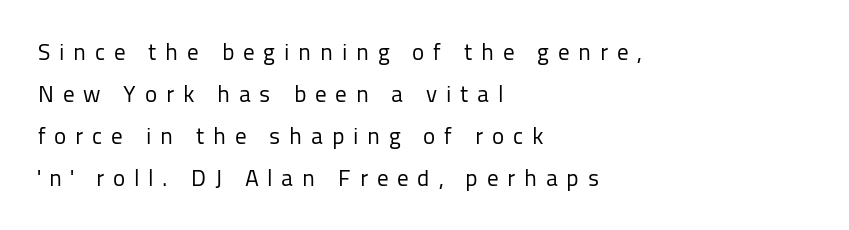
Q: Is the text bold? A: No.
Q: Is the text italic (slanted)? A: No, it is upright.
Q: Is the text underlined? A: No.
Q: How is the paragraph aligned? A: Left-aligned.
Q: Is the spacing between letters normal or unusually wide? A: Unusually wide.
